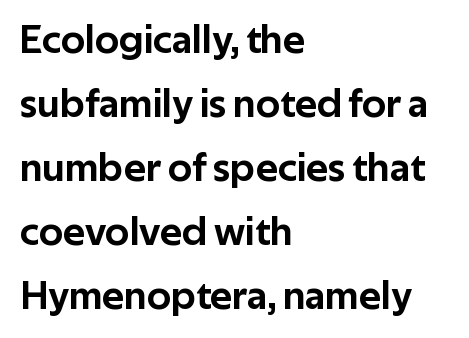
Q: Is the text italic (slanted)? A: No, it is upright.
Q: Is the typeface a serif or a sans-serif typeface? A: Sans-serif.
Q: Is the text underlined? A: No.
Q: How is the paragraph aligned? A: Left-aligned.
Q: Is the spacing between letters normal or unusually wide? A: Normal.
Q: Is the spacing between lines tight, normal or loose? A: Normal.
Q: Width (condensed, normal, or wide)? A: Normal.
Q: Stroke contrast? A: Low.
Q: x-height? A: Medium.
Q: Monospaced? A: No.
